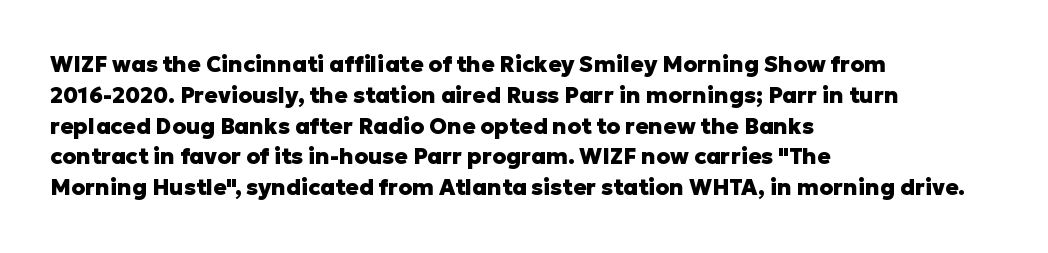
The image shows 22 px bold type, upright; set left-aligned, normal line spacing (1.4x), normal letter spacing, not underlined.
